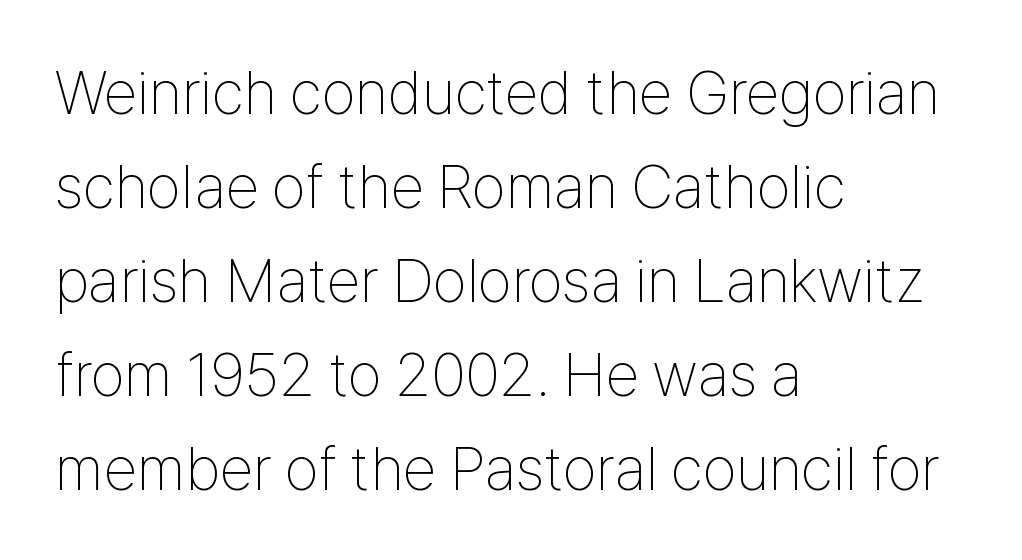
{"serif": "no", "italic": "no", "bold": "no", "weight": "thin", "width": "condensed", "stroke_contrast": "low", "x_height": "medium", "monospaced": "no", "underline": "no", "align": "left", "line_spacing": "normal", "line_spacing_ratio": 1.54, "letter_spacing": "normal", "letter_spacing_em": 0.0, "glyph_px": 61}
